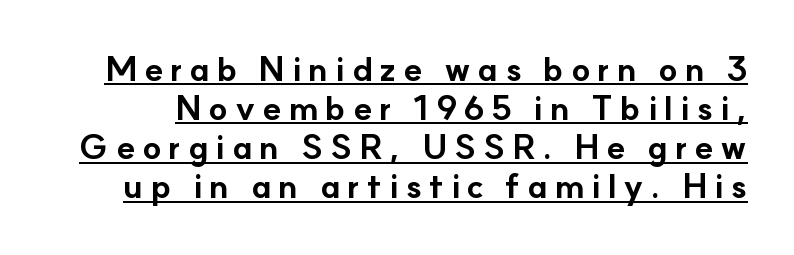
Q: Is the text bold? A: Yes.
Q: Is the text italic (slanted)? A: No, it is upright.
Q: Is the typeface a serif or a sans-serif typeface? A: Sans-serif.
Q: Is the text underlined? A: Yes.
Q: Is the spacing between letters normal or unusually wide? A: Unusually wide.
Q: Is the spacing between lines tight, normal or loose? A: Tight.
Q: Width (condensed, normal, or wide)? A: Normal.
Q: Stroke contrast? A: Low.
Q: x-height? A: Small.
Q: Monospaced? A: No.
